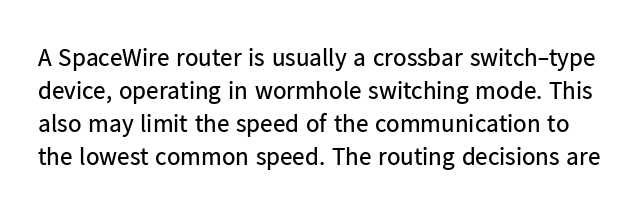
Q: Is the text bold? A: No.
Q: Is the text italic (slanted)? A: No, it is upright.
Q: Is the text underlined? A: No.
Q: Is the spacing between letters normal or unusually wide? A: Normal.
Q: Is the spacing between lines tight, normal or loose? A: Normal.
